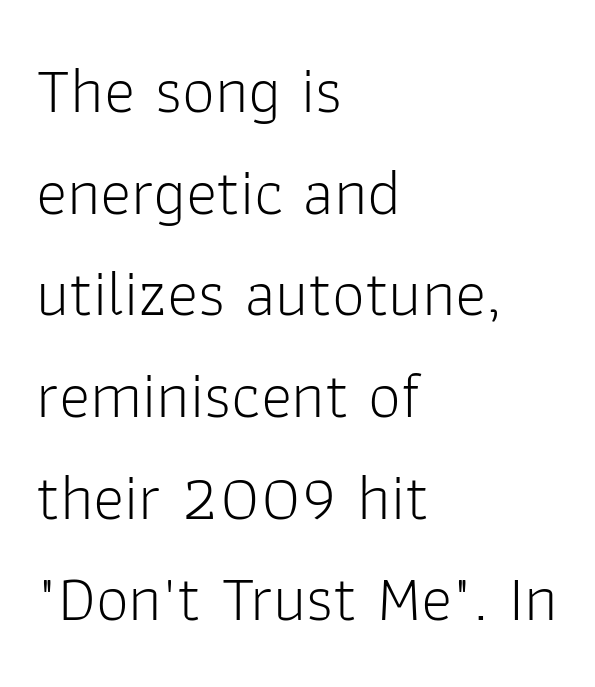
The image shows 66 px light sans-serif type, upright; set left-aligned, normal line spacing (1.54x), normal letter spacing, not underlined; low stroke contrast and a medium x-height.
